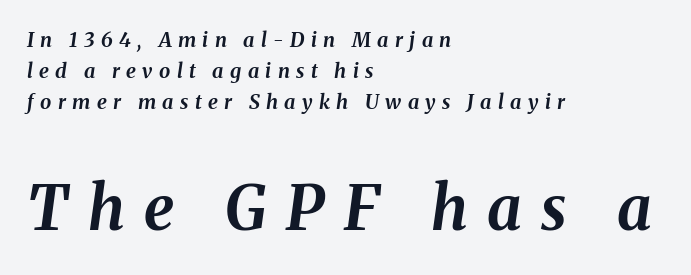
{"italic": "yes", "lean": "right", "slant_degrees": 8, "bold": "yes", "weight": "bold", "width": "normal", "stroke_contrast": "medium", "x_height": "medium", "monospaced": "no", "underline": "no", "align": "left", "line_spacing": "normal", "line_spacing_ratio": 1.56, "letter_spacing": "wide", "letter_spacing_em": 0.32, "larger_block": "second", "size_ratio": 3.05, "glyph_px": 61}
